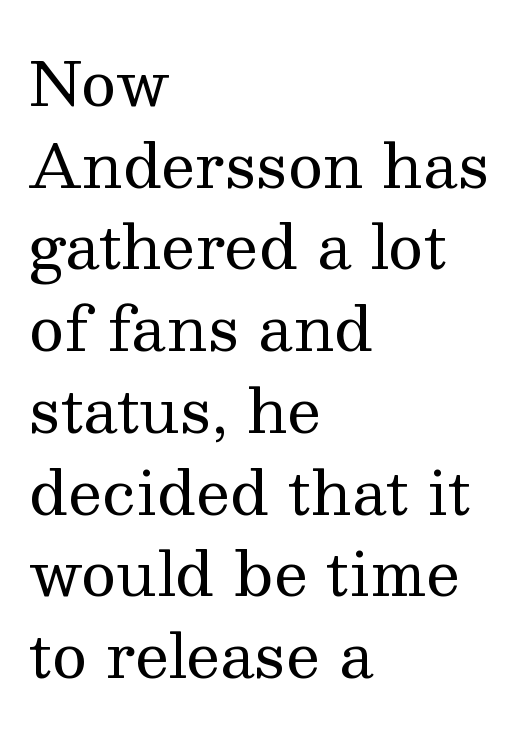
Is this a heavy cut? Hardly; it is regular or lighter. Caption: multi-line text, flush left, ragged right. The rendering shows small feet on the letterforms — a serif design. The letters sit at their default tracking, neither squeezed nor spread. Is there much room between lines? A standard amount, neither cramped nor airy.
